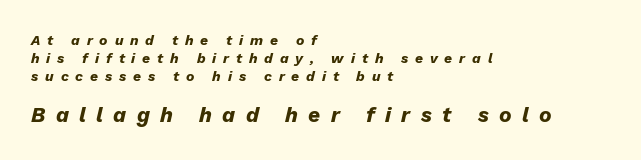
The image shows 21 px bold type, italic (leaning right); set left-aligned, normal line spacing (1.3x), unusually wide letter spacing (+0.49 em), not underlined; the second (bottom) block is 1.5x larger.
